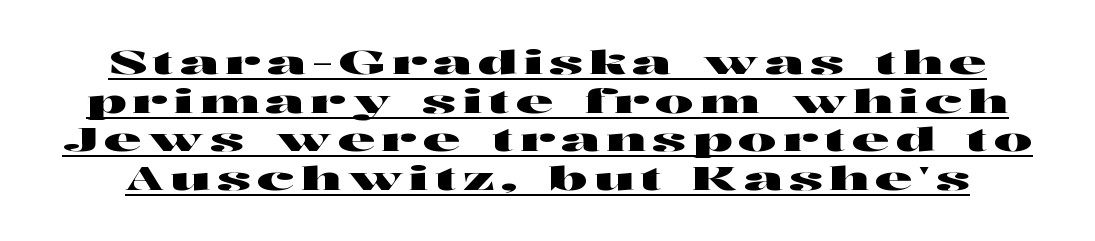
Q: Is the text italic (slanted)? A: No, it is upright.
Q: Is the typeface a serif or a sans-serif typeface? A: Sans-serif.
Q: Is the text underlined? A: Yes.
Q: Is the spacing between letters normal or unusually wide? A: Unusually wide.
Q: Width (condensed, normal, or wide)? A: Wide.
Q: Stroke contrast? A: High.
Q: x-height? A: Medium.
Q: Monospaced? A: No.
